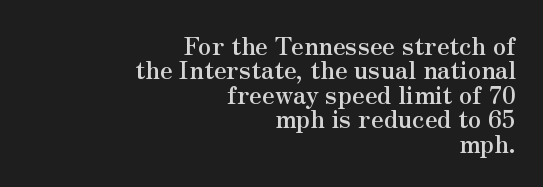
A bare baseline throughout the passage. Leading is clearly below the norm, producing a dense column. Strong, thick strokes mark this as bold type. This rendering uses right alignment, leaving the left contour irregular. The tracking reads as untouched default to a designer's eye. No italicization has been applied; the sample stays upright.
